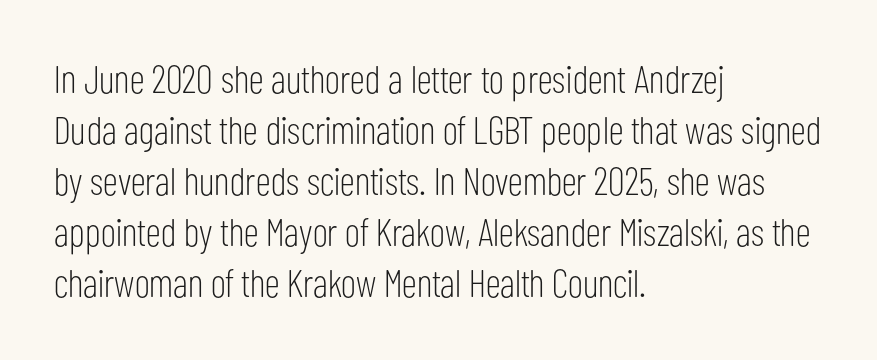
{"serif": "no", "italic": "no", "bold": "no", "weight": "light", "width": "condensed", "stroke_contrast": "low", "x_height": "medium", "monospaced": "no", "underline": "no", "align": "left", "line_spacing": "normal", "line_spacing_ratio": 1.31, "letter_spacing": "normal", "letter_spacing_em": 0.0, "glyph_px": 39}
